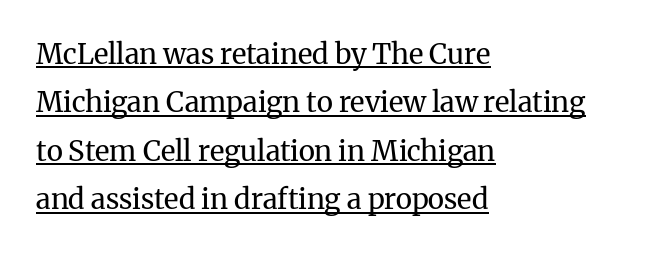
The image shows 28 px regular-weight serif type, upright; set left-aligned, line spacing 1.73x, normal letter spacing, underlined; medium stroke contrast and a medium x-height.
